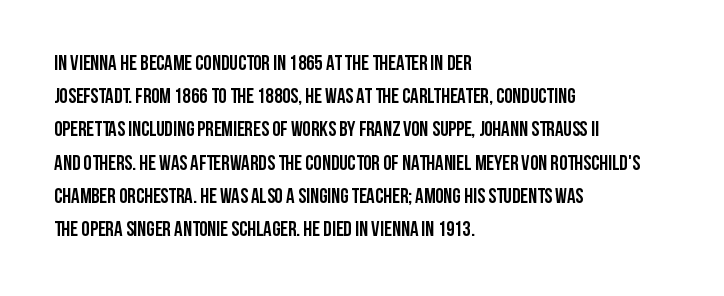
Q: Is the text bold? A: Yes.
Q: Is the text italic (slanted)? A: No, it is upright.
Q: Is the text underlined? A: No.
Q: How is the paragraph aligned? A: Left-aligned.
Q: Is the spacing between letters normal or unusually wide? A: Normal.
Q: Is the spacing between lines tight, normal or loose? A: Normal.
